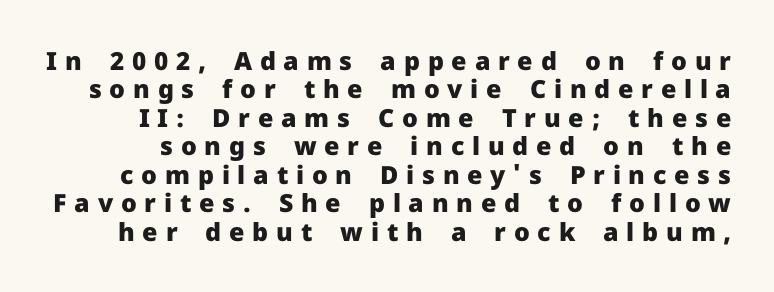
{"italic": "no", "bold": "yes", "underline": "no", "line_spacing": "tight", "line_spacing_ratio": 1.14, "letter_spacing": "wide", "letter_spacing_em": 0.31, "glyph_px": 25}
